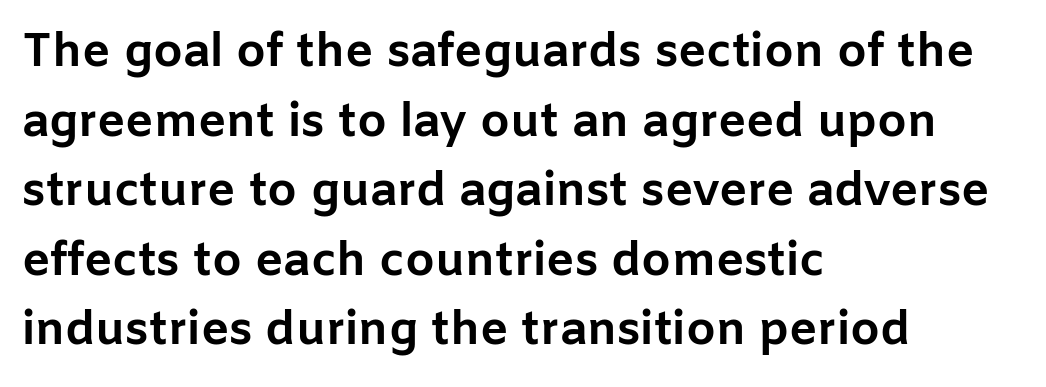
This sample uses a sans-serif face. Unlike italic type, these characters show no tilt at all. There is no visible air inserted between adjacent glyphs. Words float on clear page, feet unadorned. Strokes here are thick enough to call this a true bold.
